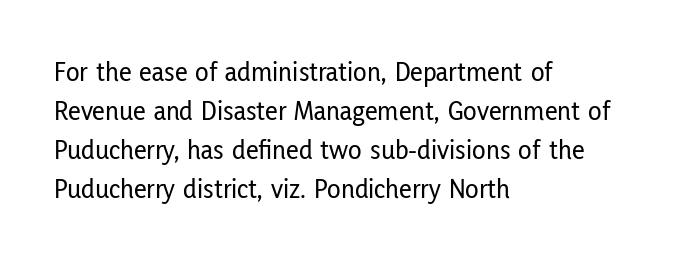
Check where the strokes stop: nothing finishes them off — pure sans. Tall strokes in this sample are plumb rather than angled. The passage shown is typed in a proportional face where columns would drift. The passage shown has conventional tracking throughout.
